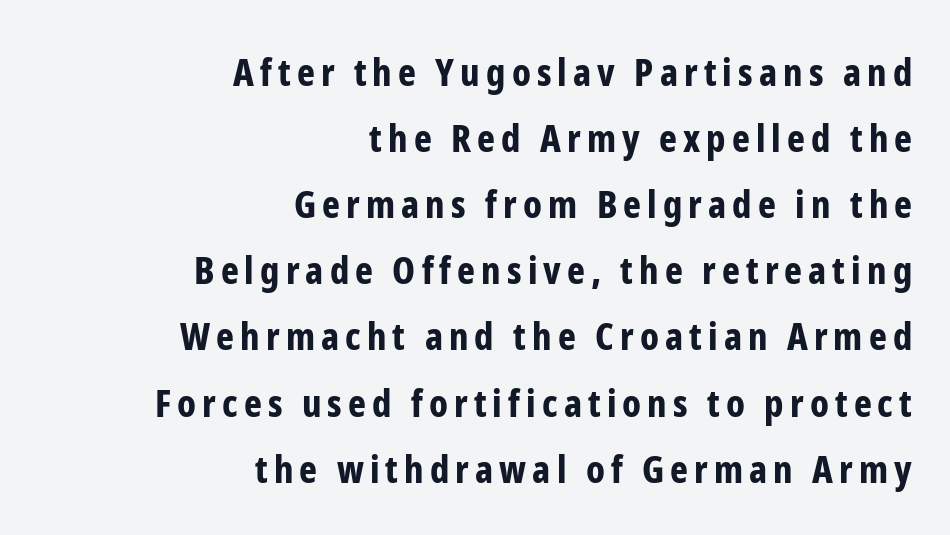
The face used here has the dense, thick strokes of a bold. The designer went with a sans here, leaving each stem footless. The foot of each line stays bare and open. These lines are set flush right with a ragged left edge. The font's upright variant was chosen for this text. This sample has the flowing, uneven cadence of proportional lettering.
